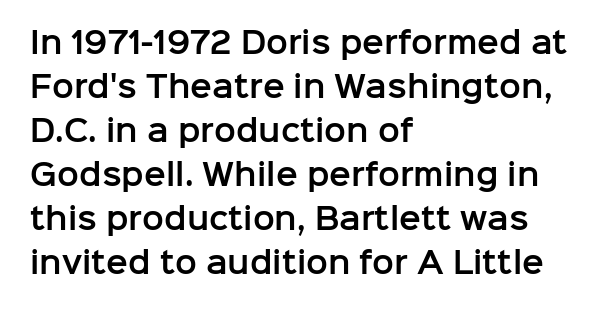
The image shows 29 px sans-serif type, upright; set left-aligned, normal line spacing (1.52x), normal letter spacing, not underlined; low stroke contrast and a medium x-height.
